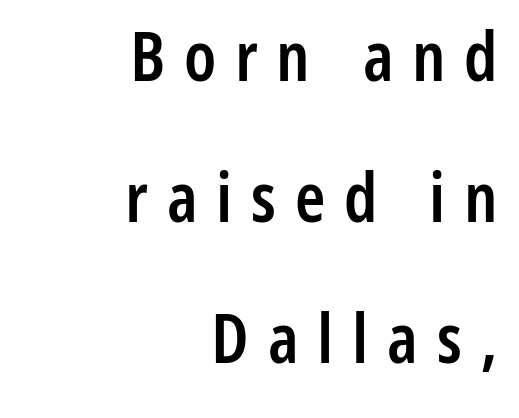
The image shows 69 px semibold, condensed sans-serif type, upright; set right-aligned, loose line spacing (2.04x), unusually wide letter spacing (+0.27 em), not underlined; low stroke contrast and a medium x-height.
